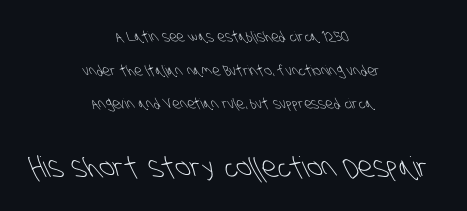
The image shows 28 px light, condensed sans-serif type; set centered, loose line spacing (2.41x), normal letter spacing, not underlined; the second (bottom) block is 2.0x larger; low stroke contrast and a large x-height.
